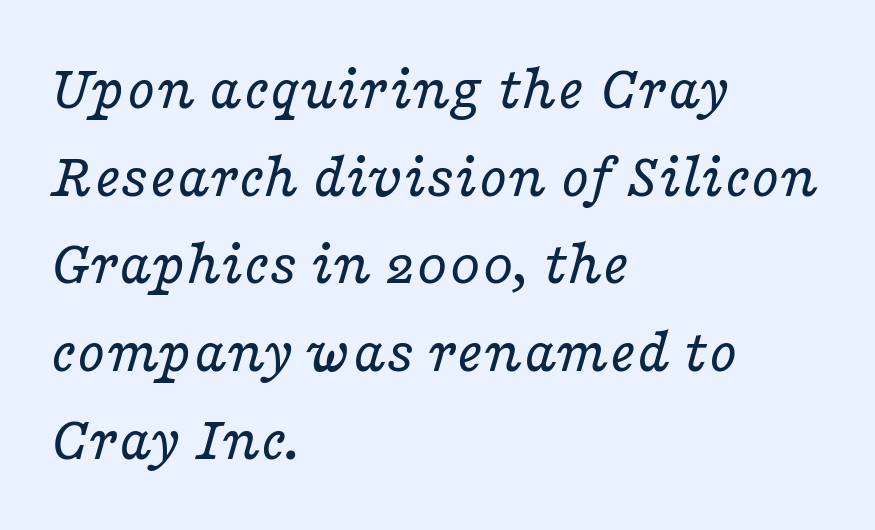
Q: Is the text bold? A: No.
Q: Is the text italic (slanted)? A: Yes, it leans right by about 16 degrees.
Q: Is the typeface a serif or a sans-serif typeface? A: Serif.
Q: Is the text underlined? A: No.
Q: How is the paragraph aligned? A: Left-aligned.
Q: Is the spacing between letters normal or unusually wide? A: Normal.
Q: Is the spacing between lines tight, normal or loose? A: Normal.
Q: Width (condensed, normal, or wide)? A: Wide.
Q: Stroke contrast? A: Low.
Q: x-height? A: Medium.
Q: Monospaced? A: No.
